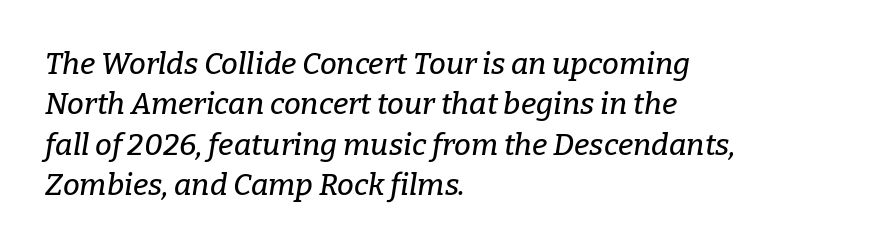
Q: Is the text italic (slanted)? A: Yes, it leans right by about 9 degrees.
Q: Is the typeface a serif or a sans-serif typeface? A: Serif.
Q: Is the text underlined? A: No.
Q: How is the paragraph aligned? A: Left-aligned.
Q: Is the spacing between letters normal or unusually wide? A: Normal.
Q: Is the spacing between lines tight, normal or loose? A: Normal.
Q: Width (condensed, normal, or wide)? A: Normal.
Q: Stroke contrast? A: Low.
Q: x-height? A: Medium.
Q: Monospaced? A: No.
